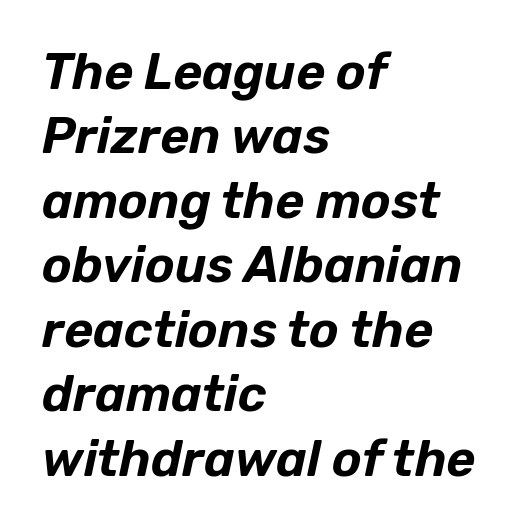
{"italic": "yes", "lean": "right", "slant_degrees": 12, "width": "normal", "stroke_contrast": "low", "x_height": "medium", "monospaced": "no", "underline": "no", "align": "left", "line_spacing": "normal", "line_spacing_ratio": 1.29, "letter_spacing": "normal", "letter_spacing_em": 0.0, "glyph_px": 50}
